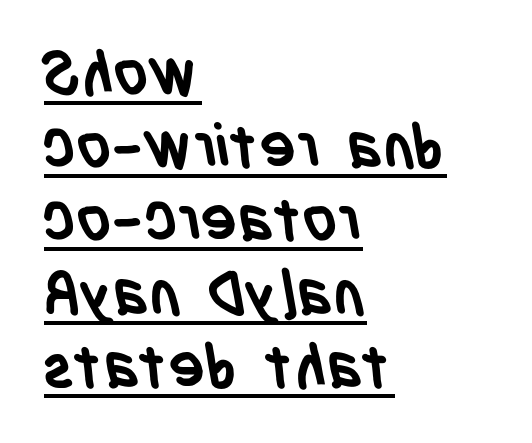
Q: Is the text bold? A: Yes.
Q: Is the typeface a serif or a sans-serif typeface? A: Sans-serif.
Q: Is the text underlined? A: Yes.
Q: How is the paragraph aligned? A: Left-aligned.
Q: Is the spacing between letters normal or unusually wide? A: Normal.
Q: Width (condensed, normal, or wide)? A: Condensed.
Q: Stroke contrast? A: Low.
Q: x-height? A: Large.
Q: Monospaced? A: No.
